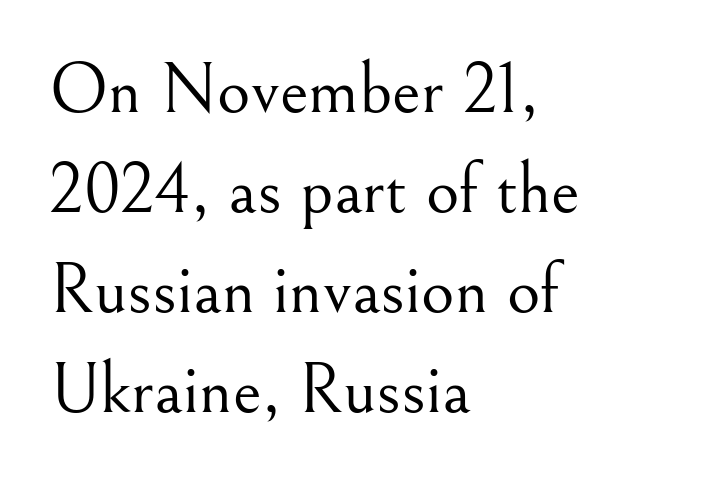
The image shows 72 px light serif type, upright; set left-aligned, normal line spacing (1.39x), normal letter spacing, not underlined; medium stroke contrast and a small x-height.
